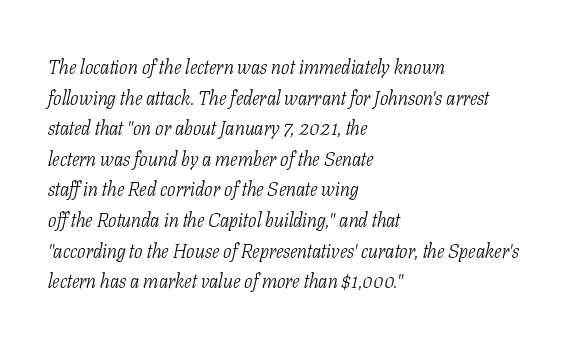
The image shows 20 px text type, italic (leaning right); set left-aligned, normal line spacing (1.53x), normal letter spacing, not underlined.
